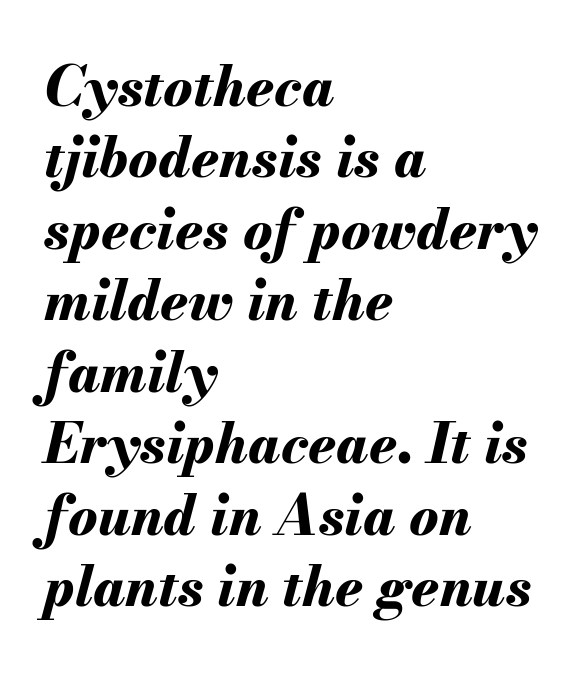
Glance below the letters and you will spot only blank space. Regular leading. This sample uses plain, unmodified letter spacing. Heavy, bold letterforms. Here the designer chose a conventional face with non-uniform glyph widths. Every character sits at an angle, as italics do.
